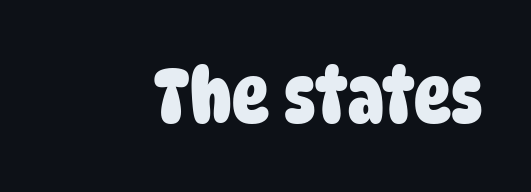
Q: Is the text bold? A: Yes.
Q: Is the typeface a serif or a sans-serif typeface? A: Sans-serif.
Q: Is the text underlined? A: No.
Q: Is the spacing between letters normal or unusually wide? A: Normal.
Q: Width (condensed, normal, or wide)? A: Condensed.
Q: Stroke contrast? A: Low.
Q: x-height? A: Large.
Q: Monospaced? A: No.
